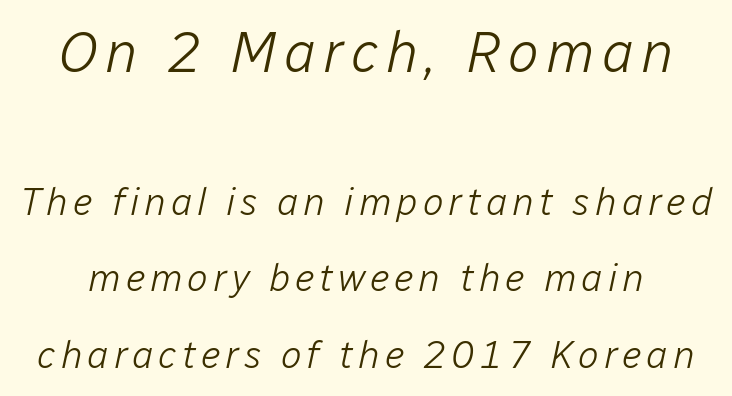
Q: Is the text bold? A: No.
Q: Is the text italic (slanted)? A: Yes, it leans right by about 12 degrees.
Q: Is the text underlined? A: No.
Q: Is the spacing between lines tight, normal or loose? A: Loose.
Q: Which block of text is set in a larger size, the first (top) or the second (bottom)? A: The first (top) one.
Q: Width (condensed, normal, or wide)? A: Normal.
Q: Stroke contrast? A: Low.
Q: x-height? A: Medium.
Q: Monospaced? A: No.
